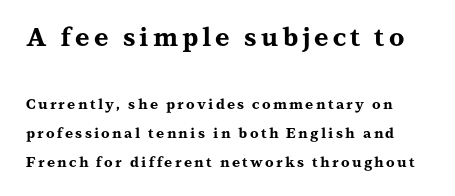
{"italic": "no", "bold": "yes", "underline": "no", "line_spacing": "loose", "line_spacing_ratio": 2.05, "larger_block": "first", "size_ratio": 1.79, "glyph_px": 25}
